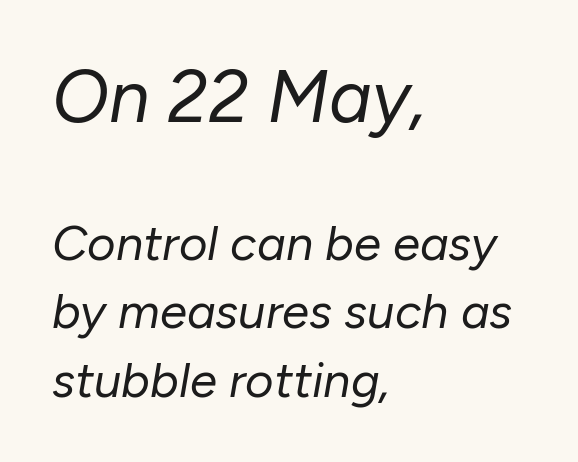
The image shows 73 px regular-weight type, italic (leaning right); set left-aligned, normal line spacing (1.4x), normal letter spacing, not underlined; the first (top) block is 1.49x larger; low stroke contrast and a medium x-height.
